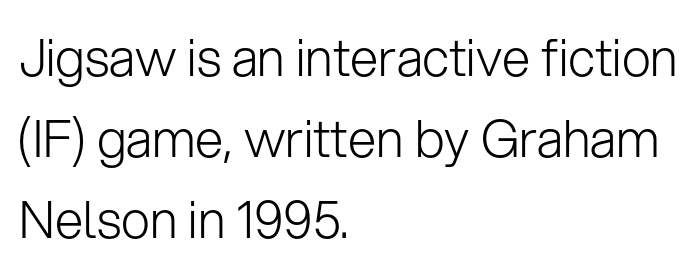
This sample is left-justified, so line endings fall wherever the words run out. Vertical stems look standard width or narrower in stroke. These lines are rendered in a variable-pitch font. Students, note that the glyphs here touch the page at normal intervals.
